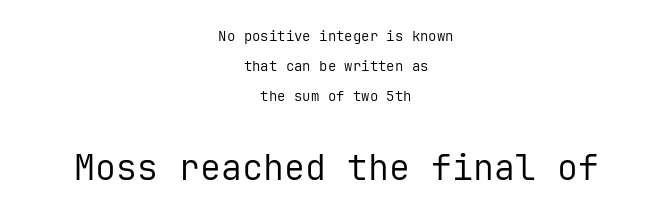
Clear beneath every line of the passage. Is this a fixed-width face? Yes — each glyph sits in an identical cell. Look at the bottom of the vertical strokes: they stop flat, with no serifs. The lettering holds an erect, upright posture throughout. Bigger letters appear in the bottom chunk; the top chunk is reduced.
